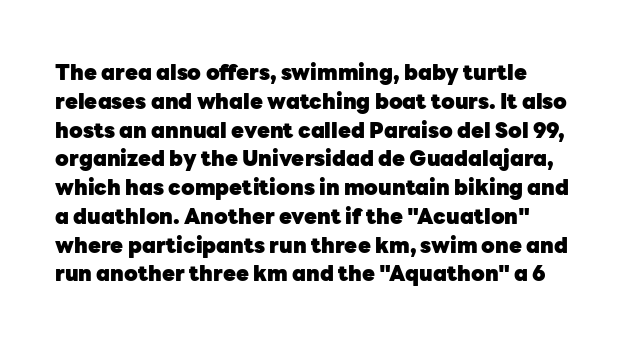
{"italic": "no", "bold": "yes", "underline": "no", "align": "left", "line_spacing": "normal", "line_spacing_ratio": 1.37, "letter_spacing": "normal", "letter_spacing_em": 0.0, "glyph_px": 21}
